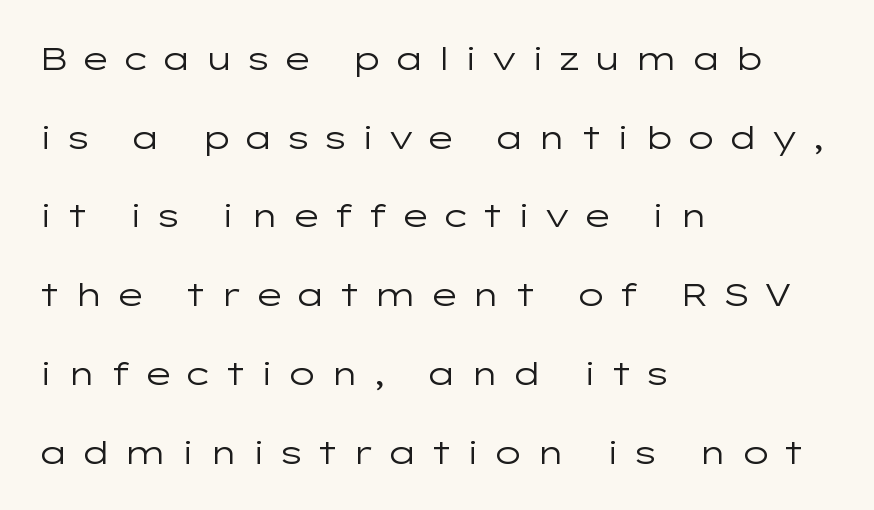
The characters display no serif detailing; their extremities are plain. Think standard paragraph weight, or any step lighter than that. The lines are quadded left. Glyph-to-glyph distance is far greater than everyday printed text. Here the designer chose a conventional face with non-uniform glyph widths. Does the leading feel generous? Absolutely, it's lavish.
